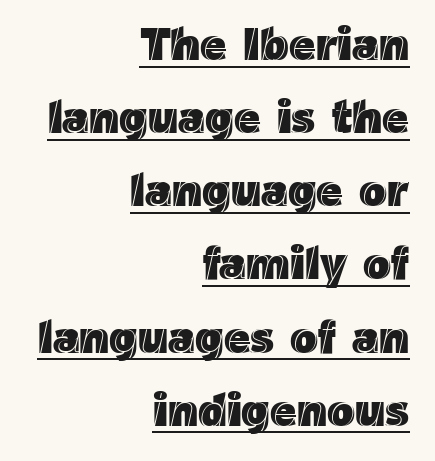
You could not count columns in this text — the font is proportionally spaced. These lines sit exactly where default settings would place them. In terms of posture, this sample is upright. The rendered words wear a rule along their underside. The passage is arranged like a letterhead date or caption credit — flush right. The type is set solid horizontally, with unmodified tracking.
